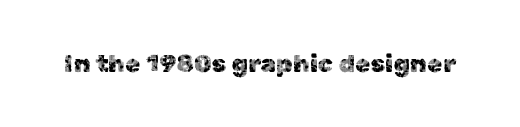
The image shows 25 px text type, upright; set normal letter spacing, not underlined.
